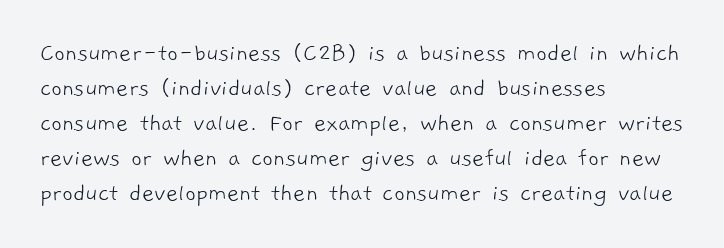
Q: Is the text bold? A: No.
Q: Is the text underlined? A: No.
Q: How is the paragraph aligned? A: Left-aligned.
Q: Is the spacing between letters normal or unusually wide? A: Normal.
Q: Is the spacing between lines tight, normal or loose? A: Normal.
